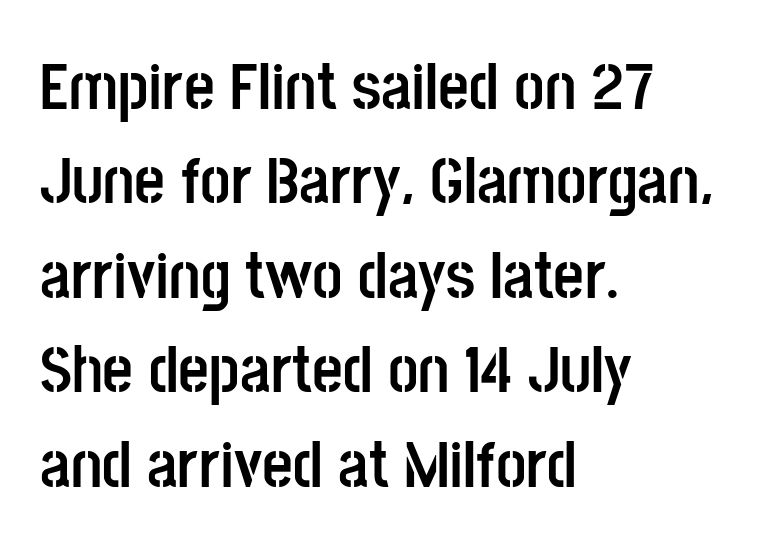
The image shows 67 px semibold, condensed sans-serif type, upright; set left-aligned, normal line spacing (1.41x), normal letter spacing, not underlined; low stroke contrast and a large x-height.
